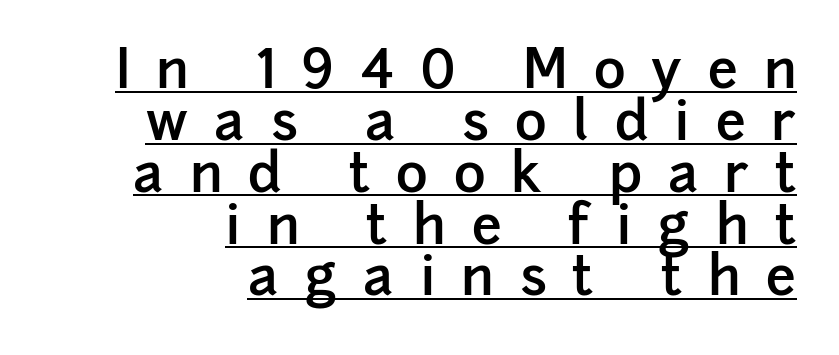
The image shows 54 px semibold sans-serif type, upright; set right-aligned, tight line spacing (0.96x), unusually wide letter spacing (+0.48 em), underlined; low stroke contrast and a medium x-height.
